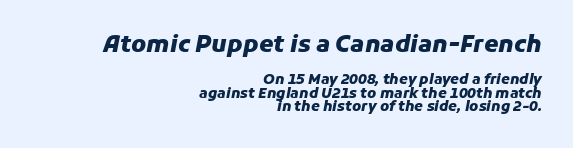
The image shows 23 px bold type, italic (leaning right); set right-aligned, tight line spacing (0.95x), normal letter spacing, not underlined; the first (top) block is 1.64x larger.
